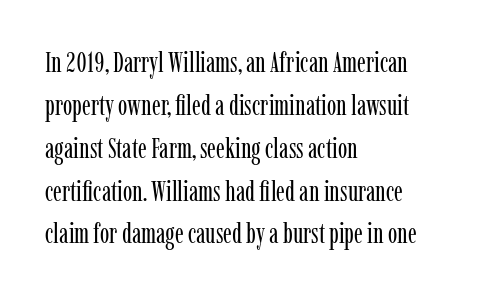
The image shows 28 px regular-weight, condensed serif type, upright; set left-aligned, normal line spacing (1.53x), normal letter spacing, not underlined; low stroke contrast and a medium x-height.
